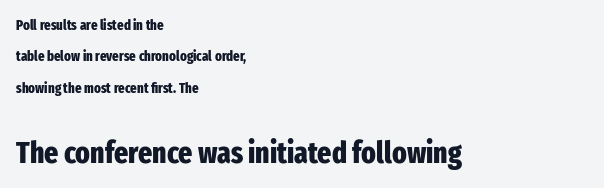
The image shows 30 px heavy, condensed sans-serif type, upright; set left-aligned, loose line spacing (2.25x), normal letter spacing, not underlined; the second (bottom) block is 2.14x larger; low stroke contrast and a medium x-height.
